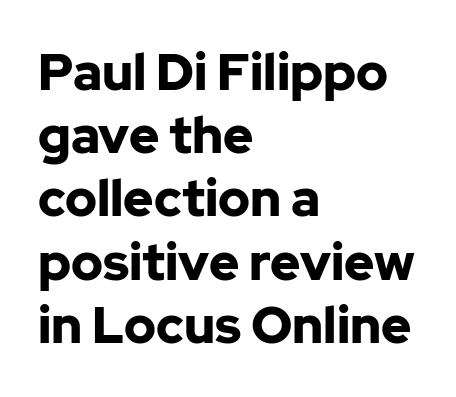
These lines stack with their left ends in a neat column. A typesetter would mark this as roman, not italic. I'd call this a sans setting — the letters go barefoot. Pretty heavy lettering here — definitely bold.
